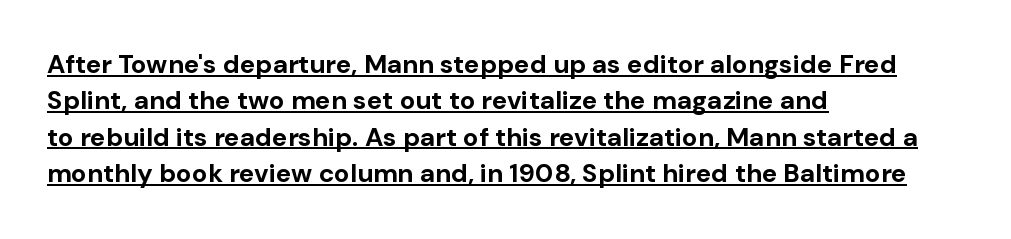
Layout note: lines flush left. Thick stems and heavy bowls — unmistakably bold. Between one letter and the next there's only the usual sliver of space. Each line of the rendering has a horizontal stroke beneath the glyphs. Students, observe: this is what conventionally led text looks like. This is roman type, the default non-slanted kind.
